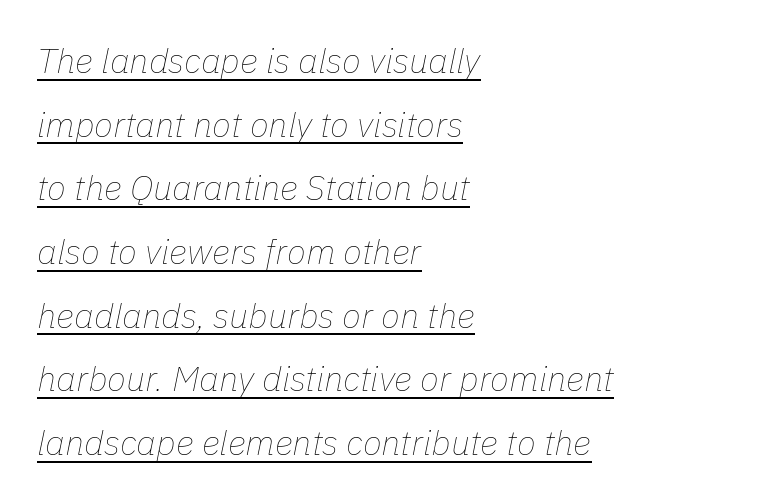
Q: Is the text bold? A: No.
Q: Is the text italic (slanted)? A: Yes, it leans right by about 11 degrees.
Q: Is the text underlined? A: Yes.
Q: How is the paragraph aligned? A: Left-aligned.
Q: Is the spacing between letters normal or unusually wide? A: Normal.
Q: Width (condensed, normal, or wide)? A: Normal.
Q: Stroke contrast? A: Low.
Q: x-height? A: Medium.
Q: Monospaced? A: No.
